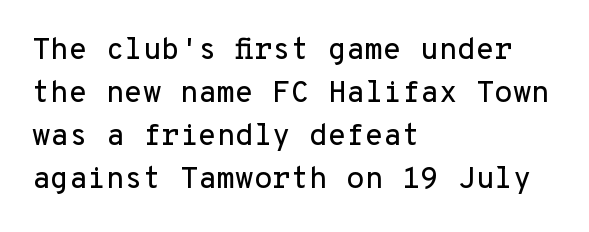
{"serif": "no", "italic": "no", "width": "normal", "stroke_contrast": "low", "x_height": "medium", "monospaced": "yes", "underline": "no", "align": "left", "line_spacing": "normal", "line_spacing_ratio": 1.43, "letter_spacing": "normal", "letter_spacing_em": 0.0, "glyph_px": 30}
